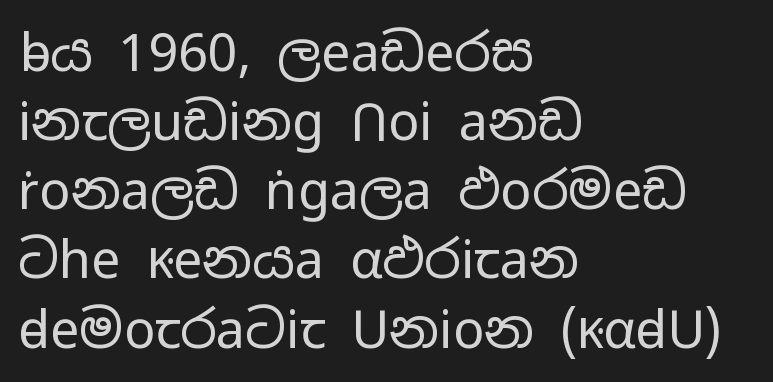
The zone under the glyphs is completely vacant. A classic flush-left, rag-right setting is used for this passage. Classification — sans serif. Think standard paragraph weight, or any step lighter than that. How are the letters spaced? Ordinarily, with no added tracking.
